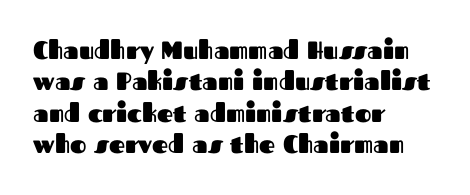
The image shows 25 px bold type, upright; set left-aligned, normal line spacing (1.26x), normal letter spacing, not underlined.
